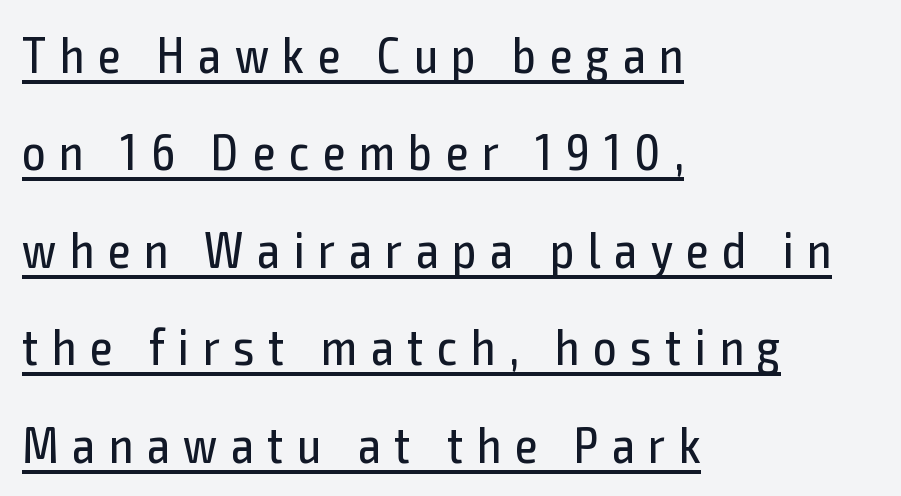
The image shows 51 px regular-weight, condensed sans-serif type, upright; set left-aligned, loose line spacing (1.91x), unusually wide letter spacing (+0.27 em), underlined; a medium x-height.
